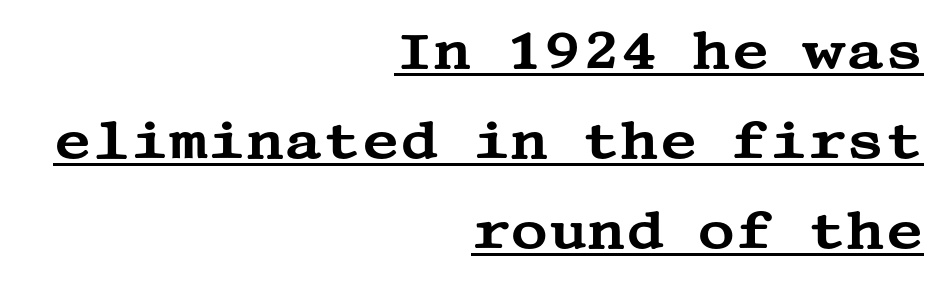
The image shows 52 px wide serif type, upright; set right-aligned, line spacing 1.73x, normal letter spacing, underlined; medium stroke contrast and a large x-height.
